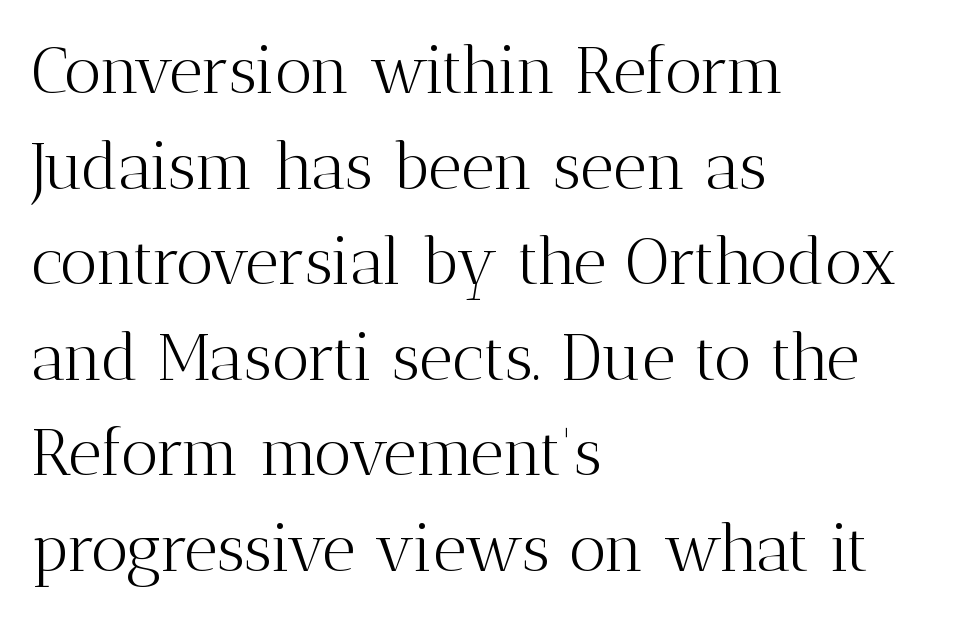
No chunkiness to these letters — they're not bold. Each word holds together tightly as a unit, with standard inter-letter gaps. The text block is weighted toward the left margin, trailing off unevenly rightward. This block has exactly the height ordinary leading produces. Varying glyph widths throughout — classic text-font behaviour. The area under the type is left untouched.
